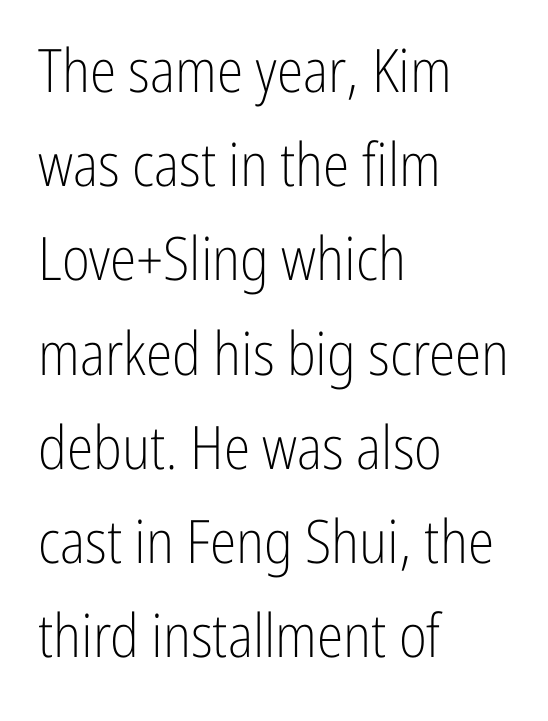
Q: Is the text bold? A: No.
Q: Is the text italic (slanted)? A: No, it is upright.
Q: Is the typeface a serif or a sans-serif typeface? A: Sans-serif.
Q: Is the text underlined? A: No.
Q: How is the paragraph aligned? A: Left-aligned.
Q: Is the spacing between letters normal or unusually wide? A: Normal.
Q: Is the spacing between lines tight, normal or loose? A: Normal.
Q: Width (condensed, normal, or wide)? A: Condensed.
Q: Stroke contrast? A: Low.
Q: x-height? A: Medium.
Q: Monospaced? A: No.
